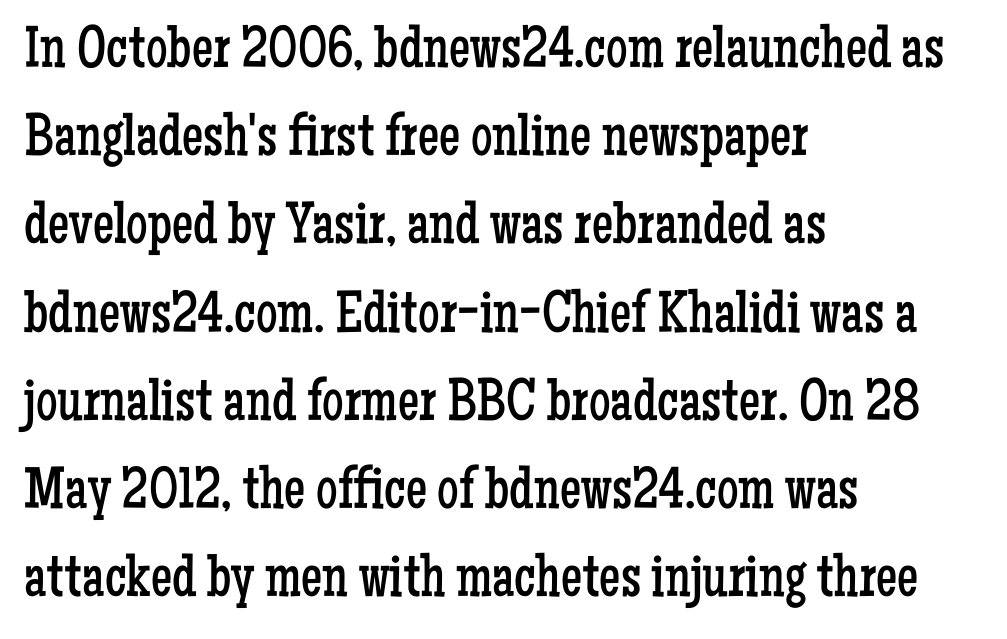
Q: Is the text bold? A: No.
Q: Is the text italic (slanted)? A: No, it is upright.
Q: Is the typeface a serif or a sans-serif typeface? A: Serif.
Q: Is the text underlined? A: No.
Q: How is the paragraph aligned? A: Left-aligned.
Q: Is the spacing between letters normal or unusually wide? A: Normal.
Q: Is the spacing between lines tight, normal or loose? A: Normal.
Q: Width (condensed, normal, or wide)? A: Condensed.
Q: Stroke contrast? A: Low.
Q: x-height? A: Medium.
Q: Monospaced? A: No.
